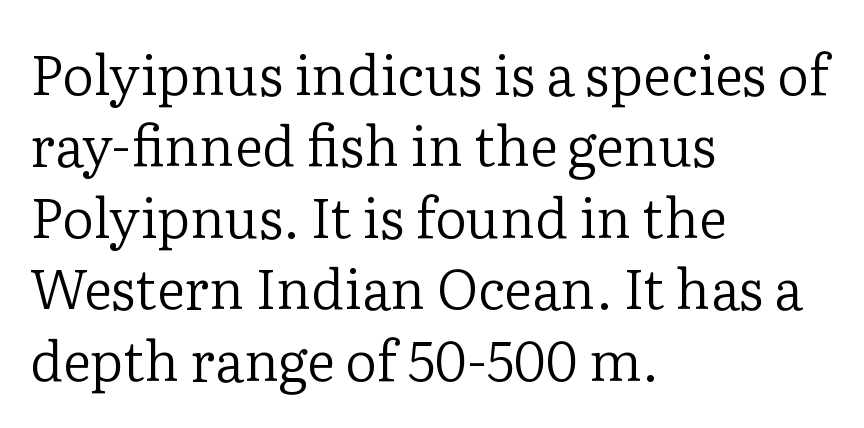
The image shows 55 px regular-weight serif type, upright; set left-aligned, normal line spacing (1.3x), normal letter spacing, not underlined; low stroke contrast and a medium x-height.
